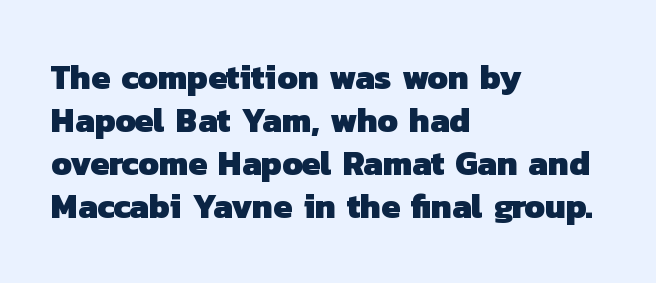
{"serif": "no", "bold": "yes", "weight": "heavy", "width": "normal", "stroke_contrast": "low", "x_height": "medium", "monospaced": "no", "underline": "no", "align": "left", "line_spacing": "normal", "line_spacing_ratio": 1.26, "letter_spacing": "normal", "letter_spacing_em": 0.0, "glyph_px": 34}
